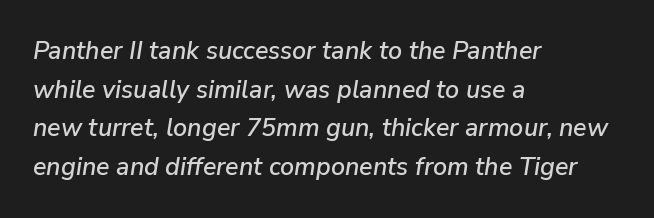
{"italic": "yes", "lean": "right", "slant_degrees": 9, "underline": "no", "align": "left", "line_spacing": "normal", "line_spacing_ratio": 1.55, "letter_spacing": "normal", "letter_spacing_em": 0.0, "glyph_px": 25}
